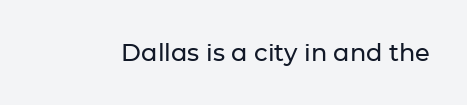
The image shows 24 px text type, upright; set normal letter spacing, not underlined.
